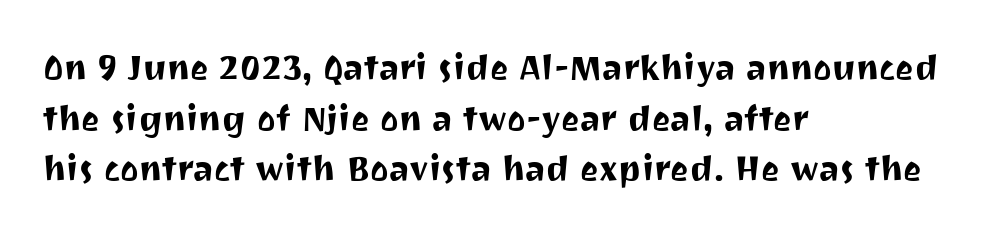
Q: Is the text italic (slanted)? A: No, it is upright.
Q: Is the typeface a serif or a sans-serif typeface? A: Sans-serif.
Q: Is the text underlined? A: No.
Q: How is the paragraph aligned? A: Left-aligned.
Q: Is the spacing between letters normal or unusually wide? A: Normal.
Q: Is the spacing between lines tight, normal or loose? A: Normal.
Q: Width (condensed, normal, or wide)? A: Normal.
Q: Stroke contrast? A: Medium.
Q: x-height? A: Medium.
Q: Monospaced? A: No.
